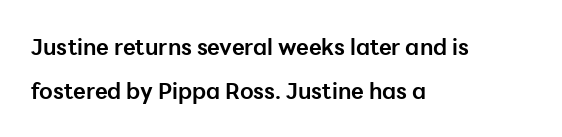
Q: Is the text bold? A: Yes.
Q: Is the text italic (slanted)? A: No, it is upright.
Q: Is the text underlined? A: No.
Q: How is the paragraph aligned? A: Left-aligned.
Q: Is the spacing between letters normal or unusually wide? A: Normal.
Q: Is the spacing between lines tight, normal or loose? A: Loose.
